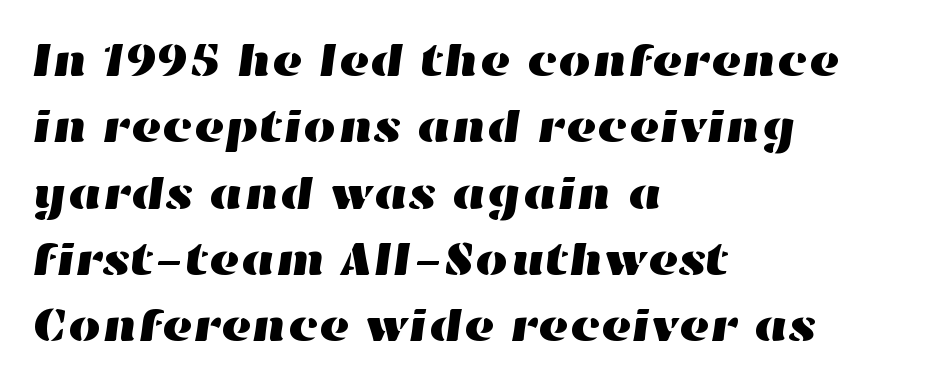
Nobody touched the tracking dial on this one. A clean baseline with only descenders dipping below it. Does the leading feel generous? No, just average. The typesetter chose a ragged-right arrangement here.
